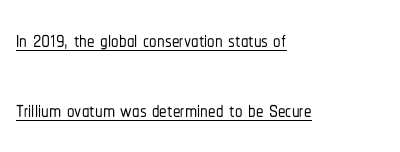
The lines are spread far apart with generous leading. Short and long lines alike share a common starting point at left. Looks like regular typesetting: each glyph gets only the width it needs. This sample uses plain, unmodified letter spacing.
